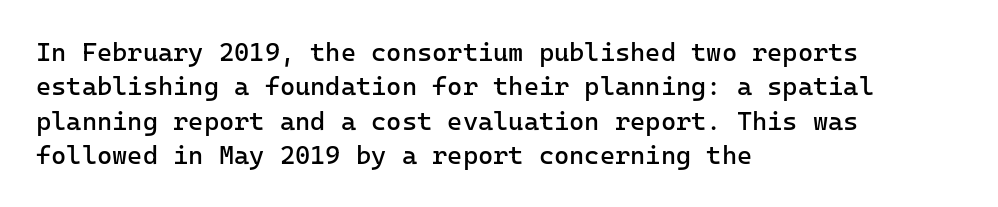
The image shows 26 px text type, upright; set left-aligned, normal line spacing (1.32x), normal letter spacing, not underlined.
